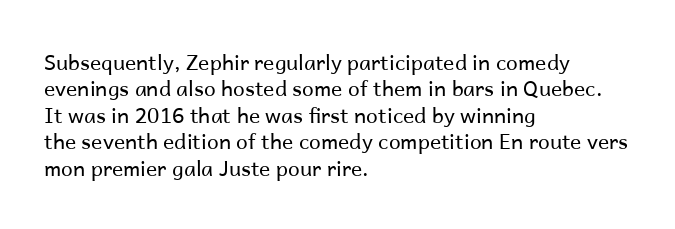
The image shows 21 px text type, upright; set left-aligned, normal line spacing (1.26x), normal letter spacing, not underlined.
